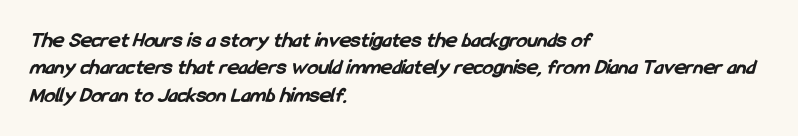
{"bold": "yes", "underline": "no", "align": "left", "line_spacing": "normal", "line_spacing_ratio": 1.25, "letter_spacing": "normal", "letter_spacing_em": 0.0, "glyph_px": 22}
